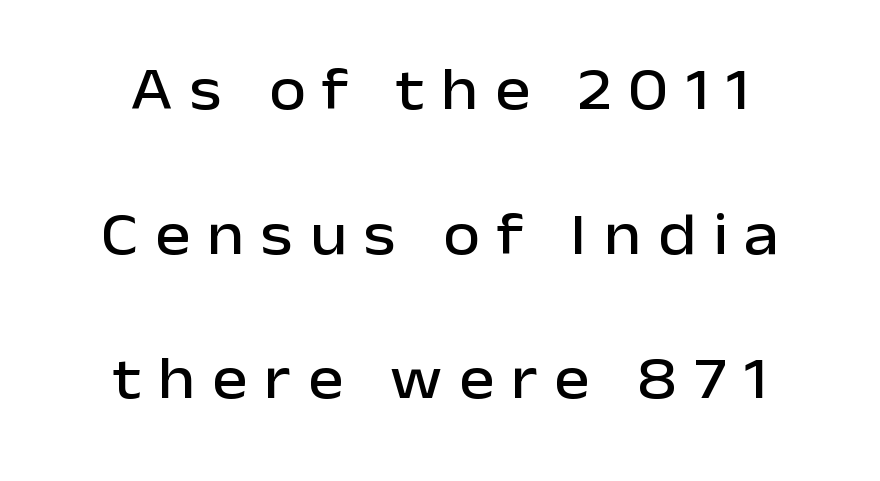
Q: Is the text italic (slanted)? A: No, it is upright.
Q: Is the typeface a serif or a sans-serif typeface? A: Sans-serif.
Q: Is the text underlined? A: No.
Q: How is the paragraph aligned? A: Centered.
Q: Is the spacing between letters normal or unusually wide? A: Unusually wide.
Q: Is the spacing between lines tight, normal or loose? A: Loose.
Q: Width (condensed, normal, or wide)? A: Normal.
Q: Stroke contrast? A: Low.
Q: x-height? A: Medium.
Q: Monospaced? A: No.
